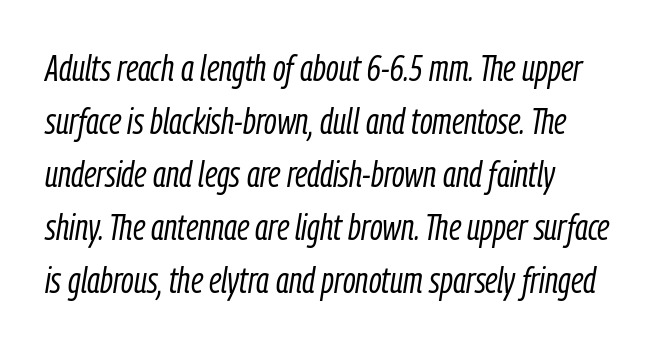
The image shows 37 px light, condensed type, italic (leaning right); set left-aligned, normal line spacing (1.43x), normal letter spacing, not underlined; low stroke contrast and a medium x-height.
